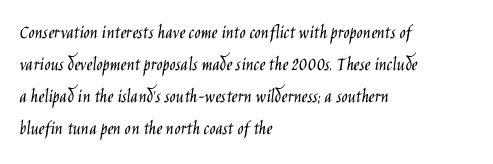
{"bold": "no", "underline": "no", "align": "left", "line_spacing": "normal", "line_spacing_ratio": 1.6, "letter_spacing": "normal", "letter_spacing_em": 0.0, "glyph_px": 20}
